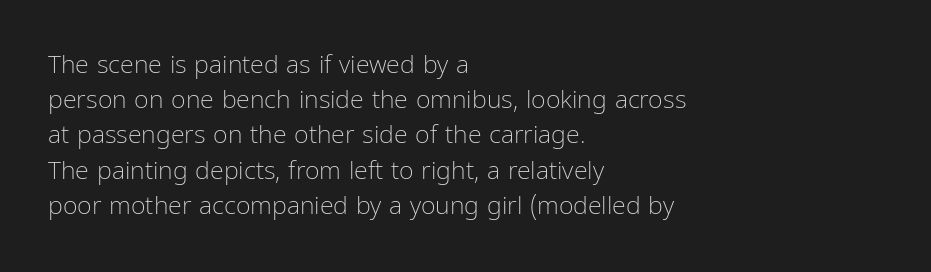
The image shows 25 px text type, upright; set left-aligned, normal line spacing (1.41x), normal letter spacing, not underlined.
